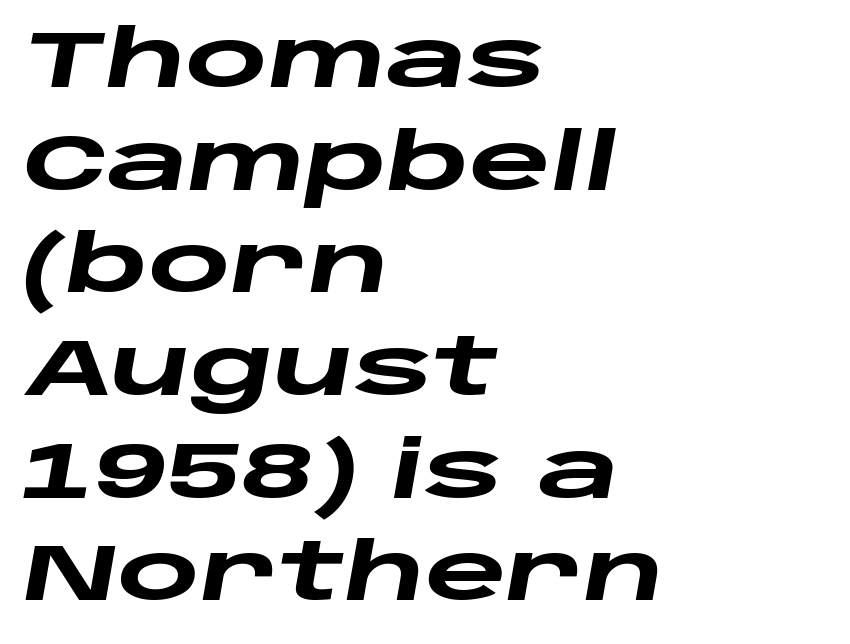
If you measured baseline to baseline, you'd find a middling distance. Think of a printed novel: that variable character pitch is what you see here. The rendering applies a slant to the glyphs. The words here are not underlined.
